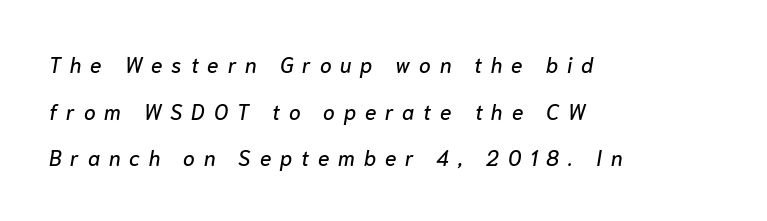
{"italic": "yes", "lean": "right", "slant_degrees": 10, "underline": "no", "align": "left", "line_spacing": "loose", "line_spacing_ratio": 2.22, "letter_spacing": "wide", "letter_spacing_em": 0.42, "glyph_px": 21}
